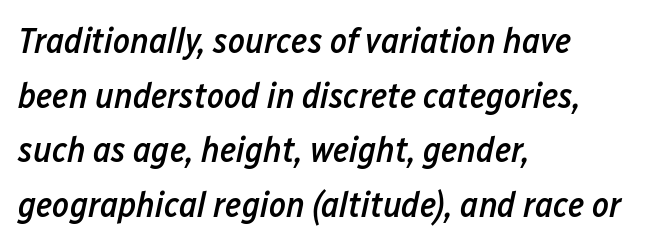
{"italic": "yes", "lean": "right", "slant_degrees": 12, "bold": "semi", "weight": "semibold", "width": "condensed", "stroke_contrast": "low", "x_height": "medium", "monospaced": "no", "underline": "no", "align": "left", "line_spacing": "normal", "line_spacing_ratio": 1.52, "letter_spacing": "normal", "letter_spacing_em": 0.0, "glyph_px": 36}
